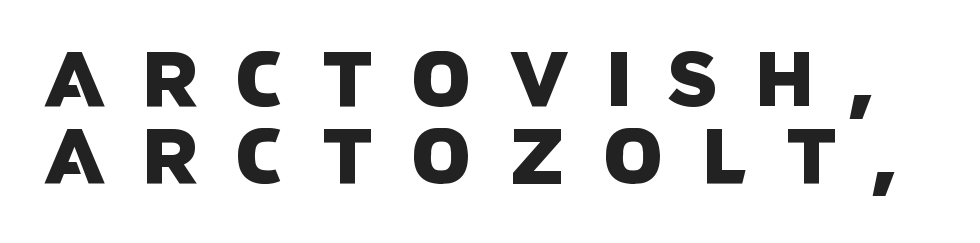
{"serif": "no", "width": "normal", "stroke_contrast": "low", "x_height": "large", "monospaced": "no", "underline": "no", "line_spacing": "tight", "line_spacing_ratio": 1.0, "letter_spacing": "wide", "letter_spacing_em": 0.48, "glyph_px": 77}
